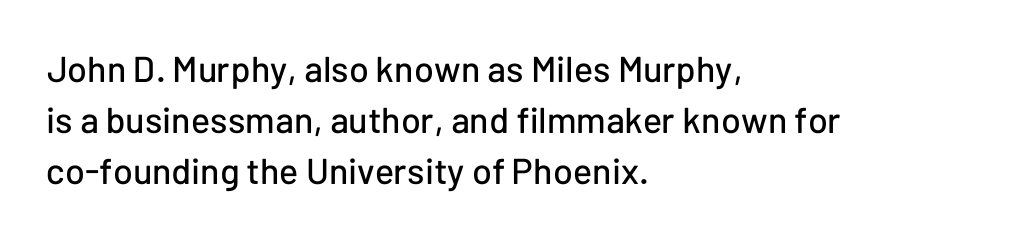
Q: Is the text italic (slanted)? A: No, it is upright.
Q: Is the typeface a serif or a sans-serif typeface? A: Sans-serif.
Q: Is the text underlined? A: No.
Q: How is the paragraph aligned? A: Left-aligned.
Q: Is the spacing between letters normal or unusually wide? A: Normal.
Q: Is the spacing between lines tight, normal or loose? A: Normal.
Q: Width (condensed, normal, or wide)? A: Normal.
Q: Stroke contrast? A: Low.
Q: x-height? A: Medium.
Q: Monospaced? A: No.
